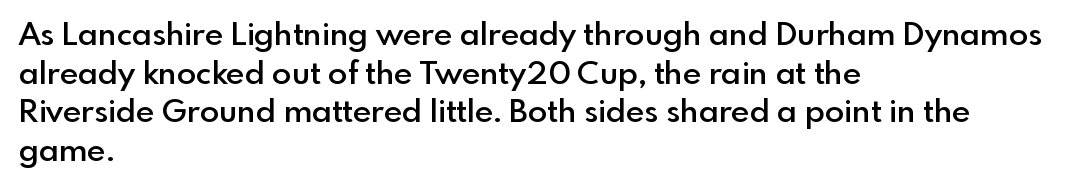
Q: Is the text bold? A: Semi-bold.
Q: Is the text italic (slanted)? A: No, it is upright.
Q: Is the typeface a serif or a sans-serif typeface? A: Sans-serif.
Q: Is the text underlined? A: No.
Q: How is the paragraph aligned? A: Left-aligned.
Q: Is the spacing between letters normal or unusually wide? A: Normal.
Q: Width (condensed, normal, or wide)? A: Normal.
Q: x-height? A: Small.
Q: Monospaced? A: No.
